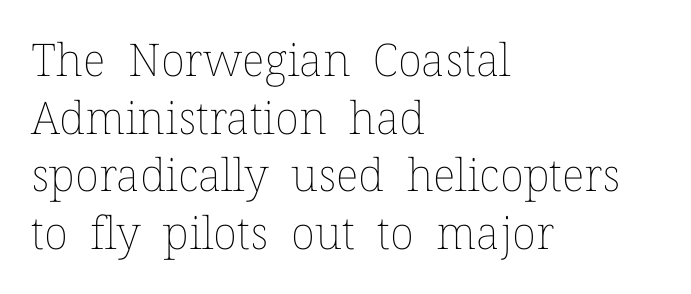
The image shows 45 px thin type, upright; set left-aligned, normal line spacing (1.28x), normal letter spacing, not underlined; low stroke contrast and a medium x-height.
